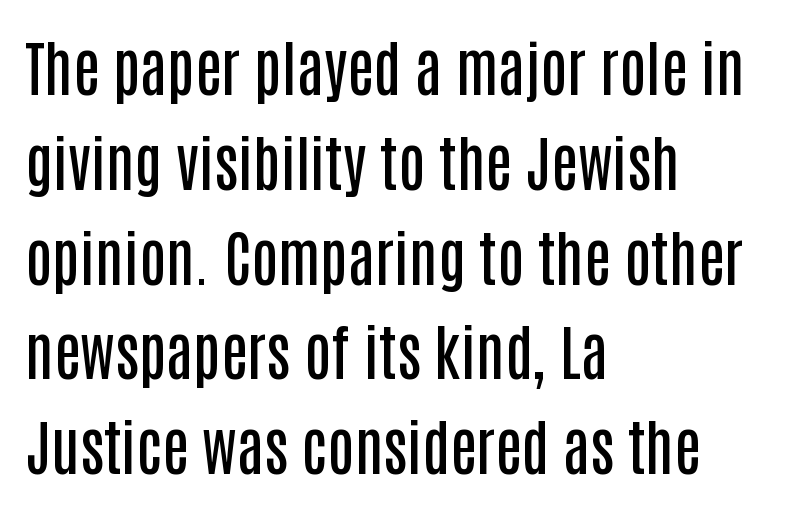
The image shows 60 px semibold, condensed sans-serif type, upright; set left-aligned, normal line spacing (1.58x), normal letter spacing, not underlined; low stroke contrast and a large x-height.
